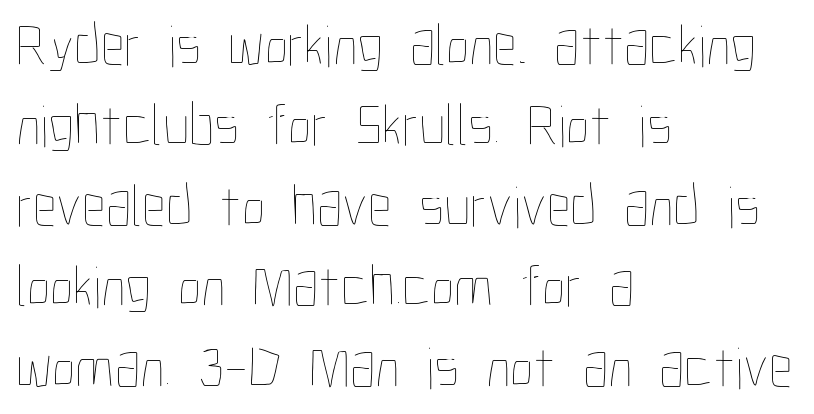
Q: Is the text bold? A: No.
Q: Is the text italic (slanted)? A: No, it is upright.
Q: Is the text underlined? A: No.
Q: How is the paragraph aligned? A: Left-aligned.
Q: Is the spacing between letters normal or unusually wide? A: Normal.
Q: Is the spacing between lines tight, normal or loose? A: Normal.
Q: Width (condensed, normal, or wide)? A: Condensed.
Q: Stroke contrast? A: Low.
Q: x-height? A: Medium.
Q: Monospaced? A: No.
